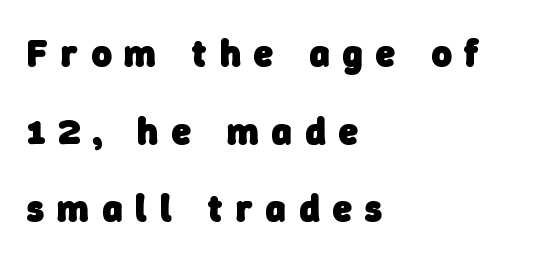
The image shows 38 px heavy sans-serif type; set left-aligned, loose line spacing (2.04x), unusually wide letter spacing (+0.35 em), not underlined; low stroke contrast and a medium x-height.
